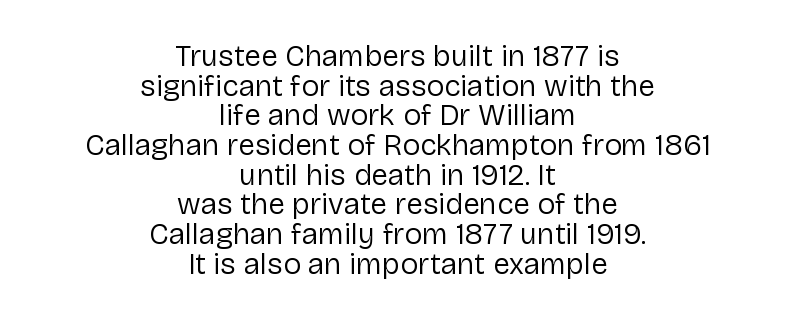
{"serif": "no", "italic": "no", "bold": "no", "weight": "regular", "width": "normal", "stroke_contrast": "low", "x_height": "medium", "monospaced": "no", "underline": "no", "align": "center", "line_spacing": "tight", "line_spacing_ratio": 0.99, "letter_spacing": "normal", "letter_spacing_em": 0.0, "glyph_px": 30}
